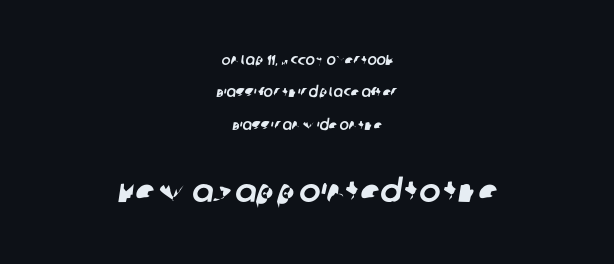
The gaps between neighbouring characters are ordinary and unremarkable. Summary of vertical rhythm: relaxed, with wide interline spacing. A bare baseline throughout the passage. This sample is center-justified, so both line endings float freely. A student would notice the bottom passage is typeset larger than what precedes it. The letters carry no serifs — their stems end cleanly without finishing strokes.
